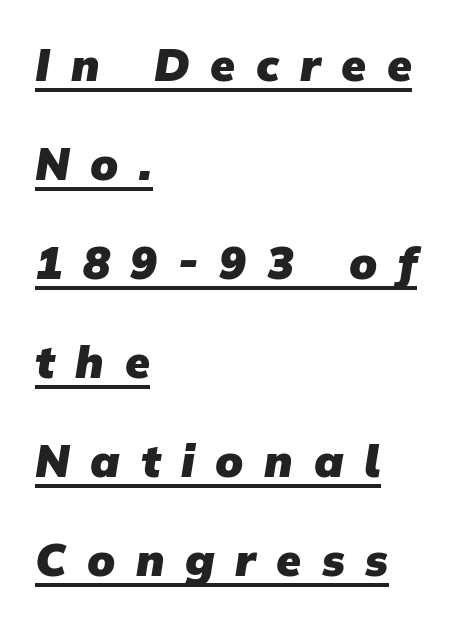
{"serif": "no", "bold": "yes", "weight": "heavy", "width": "normal", "stroke_contrast": "low", "x_height": "medium", "monospaced": "no", "underline": "yes", "align": "left", "line_spacing": "loose", "line_spacing_ratio": 2.2, "letter_spacing": "wide", "letter_spacing_em": 0.46, "glyph_px": 45}
